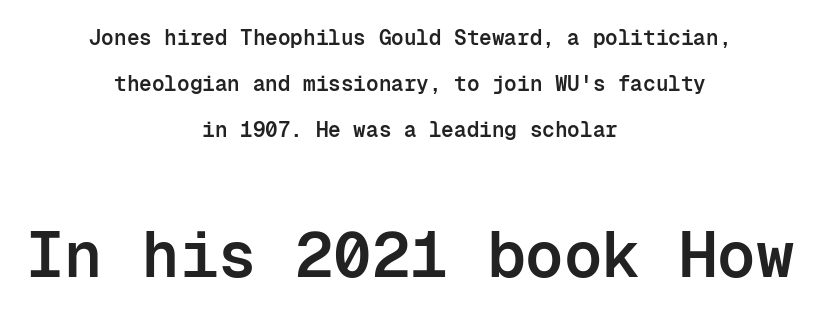
{"serif": "no", "italic": "no", "bold": "semi", "weight": "semibold", "width": "normal", "stroke_contrast": "low", "x_height": "medium", "monospaced": "yes", "underline": "no", "align": "center", "line_spacing": "loose", "line_spacing_ratio": 2.18, "letter_spacing": "normal", "letter_spacing_em": 0.0, "larger_block": "second", "size_ratio": 3.05, "glyph_px": 64}
